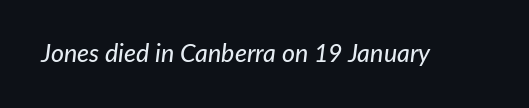
The image shows 25 px text type, italic (leaning right); set normal letter spacing, not underlined.
